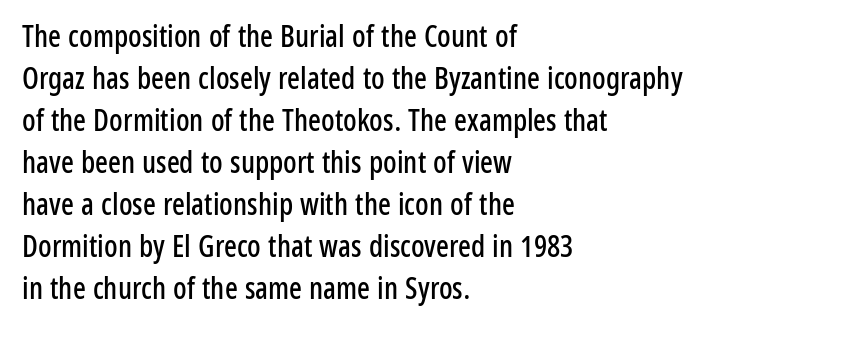
Proportional: the letters do not fall into vertical columns. A typesetter would mark this as roman, not italic. In terms of letterform style, serifs are entirely absent. You could call the tracking neutral — neither tight nor loose. The space directly below the letters is spotless. The passage is arranged the way most books set body copy — flush left.
